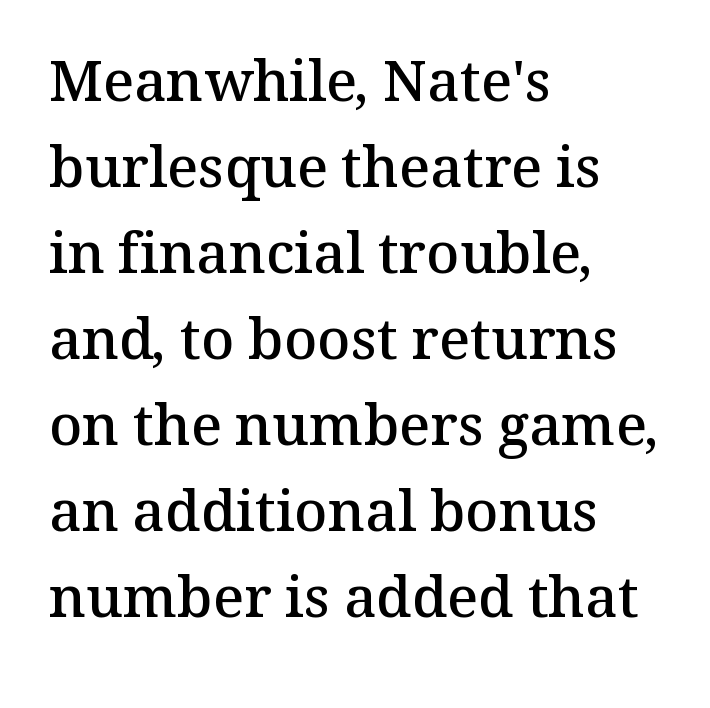
{"serif": "yes", "italic": "no", "bold": "semi", "weight": "semibold", "width": "normal", "stroke_contrast": "medium", "x_height": "medium", "monospaced": "no", "underline": "no", "align": "left", "line_spacing": "normal", "line_spacing_ratio": 1.51, "letter_spacing": "normal", "letter_spacing_em": 0.0, "glyph_px": 57}
